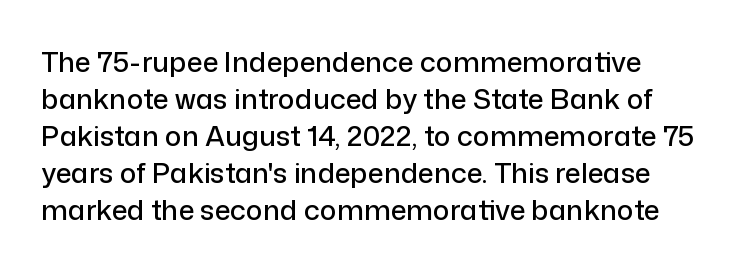
The setting favours the left margin, as ordinary paragraphs usually do. Note the varied advance widths — an 'i' is clearly narrower than an 'm'. It's the straight-up-and-down kind of type. These lines sit exactly where default settings would place them.
